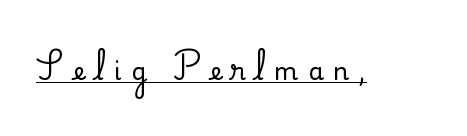
{"italic": "no", "underline": "yes", "letter_spacing": "wide", "letter_spacing_em": 0.38, "glyph_px": 25}
